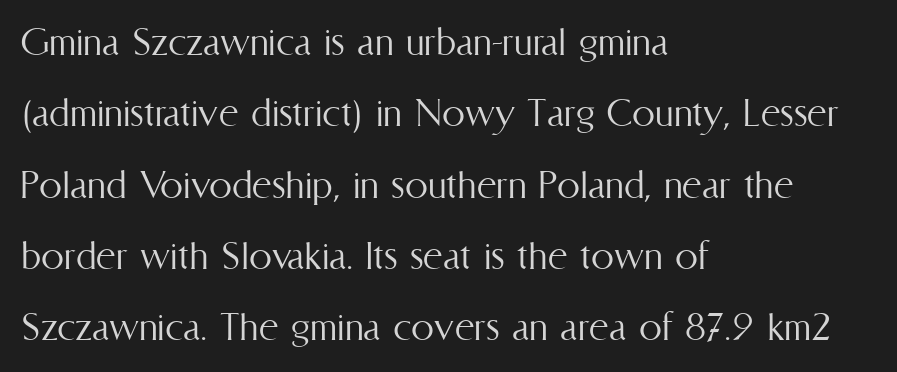
Every character sits straight up, as roman type does. Is this a heavy cut? Hardly; it is regular or lighter. The vertical gap from one line to the next is medium. Varying glyph widths throughout — classic text-font behaviour. Where is the straight margin? On the left. Honestly, the letter spacing is just normal — you wouldn't notice it.
